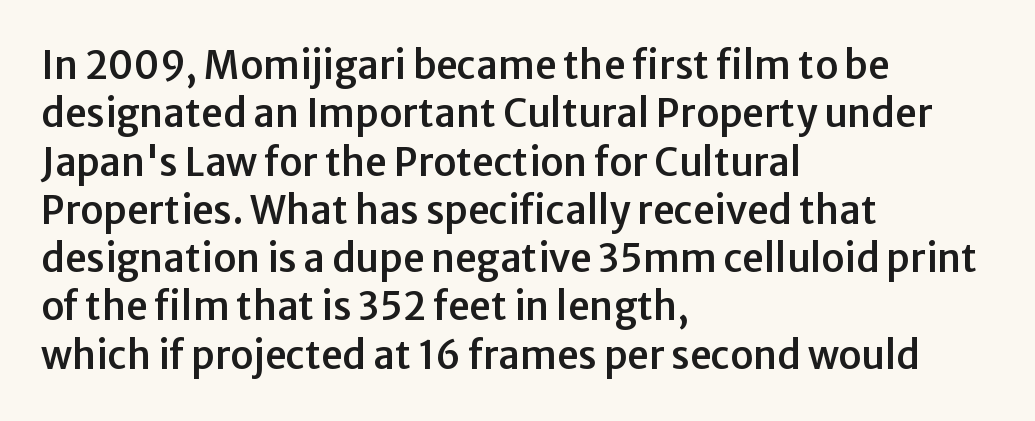
{"serif": "no", "italic": "no", "width": "normal", "stroke_contrast": "low", "x_height": "medium", "monospaced": "no", "underline": "no", "align": "left", "line_spacing": "normal", "line_spacing_ratio": 1.27, "letter_spacing": "normal", "letter_spacing_em": 0.0, "glyph_px": 38}
